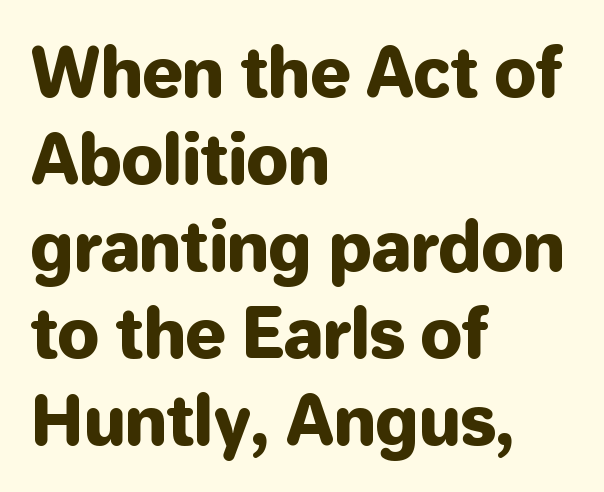
Look at the tracking — it's just the regular setting, nothing added. The space beneath each line is pristine and unruled. Notice how the passage keeps a crisp vertical edge on the left only. This block has exactly the height ordinary leading produces. The passage shown is typeset with a sans-serif family. This is roman type, the default non-slanted kind.
